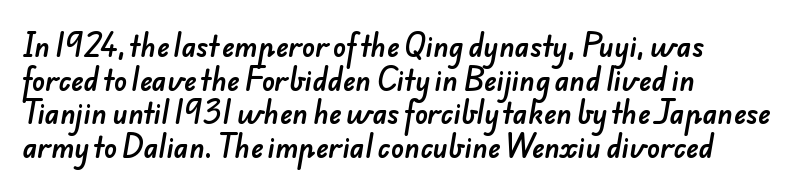
Reading down the block, your eye returns to a fixed left position each line. Plain, unruled lines of type. Evenly set lines give the paragraph a standard silhouette. Honestly, the letter spacing is just normal — you wouldn't notice it.
